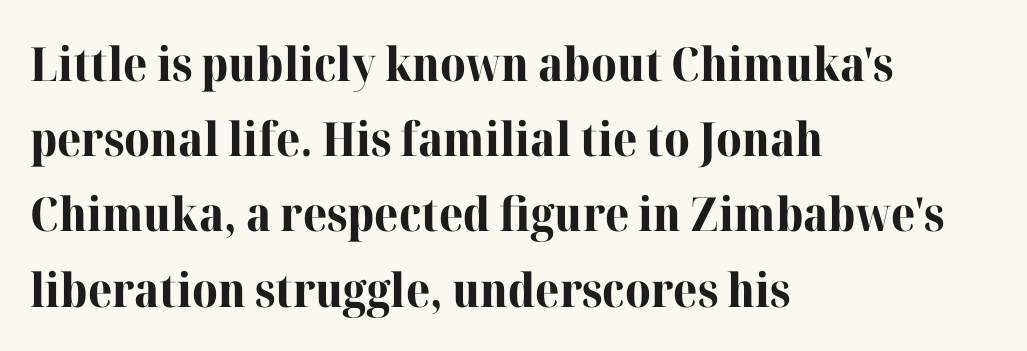
These lines are composed in type with serifs. This rendering features lettering with no underline. The passage shown is typed in a proportional face where columns would drift. The rag falls on the right side of this text block. The passage shown is emphatically bold.
